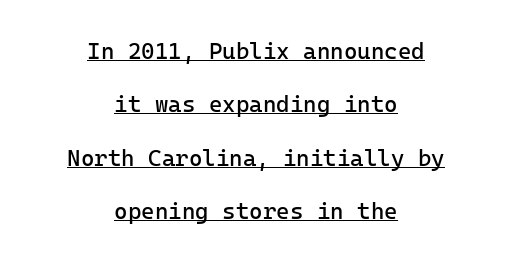
Think standard paragraph weight, or any step lighter than that. Honestly, the rows look like they've been pulled way apart. These lines keep a tight, regular rhythm from letter to letter. What decoration does the sample have? An underline.
